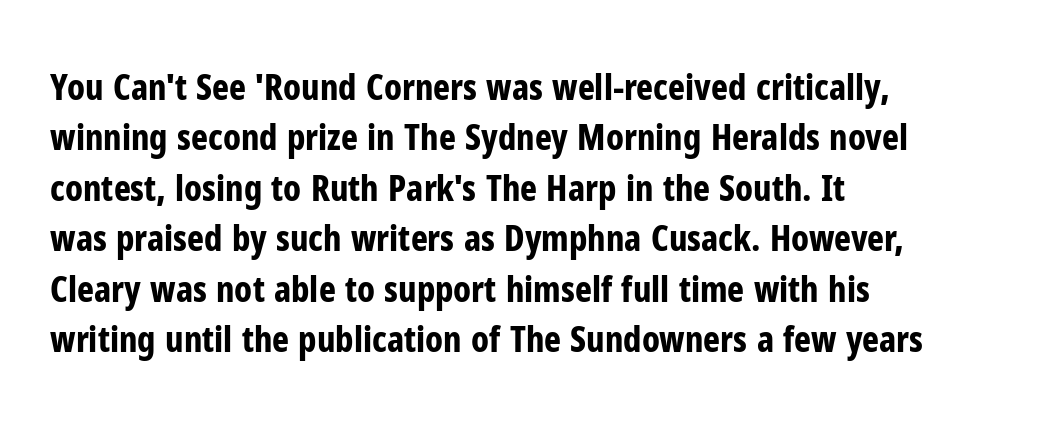
Q: Is the text bold? A: Yes.
Q: Is the text italic (slanted)? A: No, it is upright.
Q: Is the typeface a serif or a sans-serif typeface? A: Sans-serif.
Q: Is the text underlined? A: No.
Q: How is the paragraph aligned? A: Left-aligned.
Q: Is the spacing between letters normal or unusually wide? A: Normal.
Q: Is the spacing between lines tight, normal or loose? A: Normal.
Q: Width (condensed, normal, or wide)? A: Condensed.
Q: Stroke contrast? A: Low.
Q: x-height? A: Medium.
Q: Monospaced? A: No.
